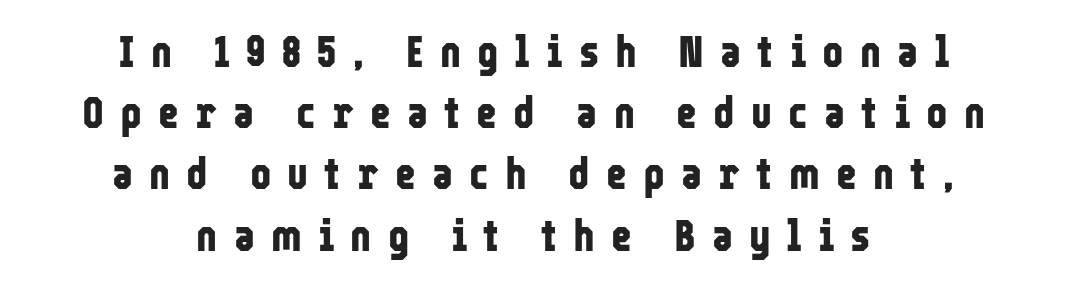
{"serif": "no", "italic": "no", "bold": "yes", "weight": "bold", "width": "condensed", "stroke_contrast": "low", "x_height": "medium", "monospaced": "no", "underline": "no", "align": "center", "line_spacing": "normal", "line_spacing_ratio": 1.36, "letter_spacing": "wide", "letter_spacing_em": 0.36, "glyph_px": 45}
